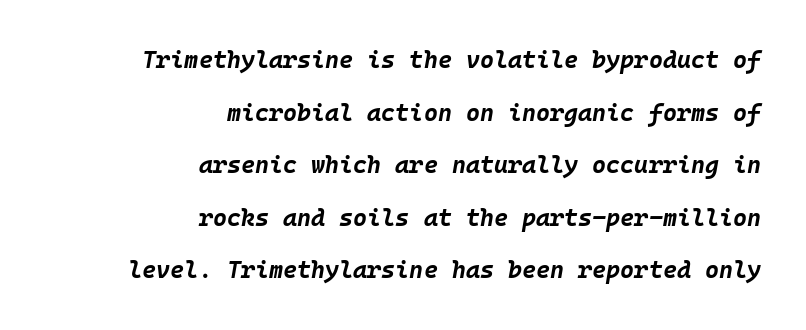
{"italic": "yes", "lean": "right", "slant_degrees": 10, "bold": "yes", "underline": "no", "align": "right", "line_spacing": "loose", "line_spacing_ratio": 2.19, "letter_spacing": "normal", "letter_spacing_em": 0.0, "glyph_px": 24}
